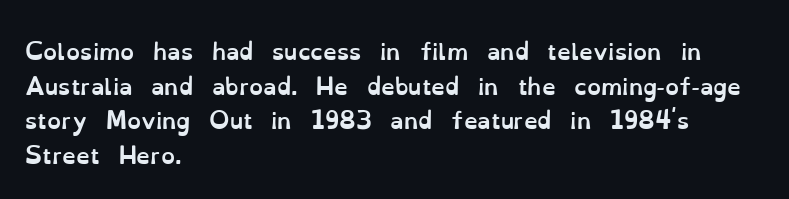
The image shows 22 px bold type, upright; set left-aligned, normal line spacing (1.57x), normal letter spacing, not underlined.
